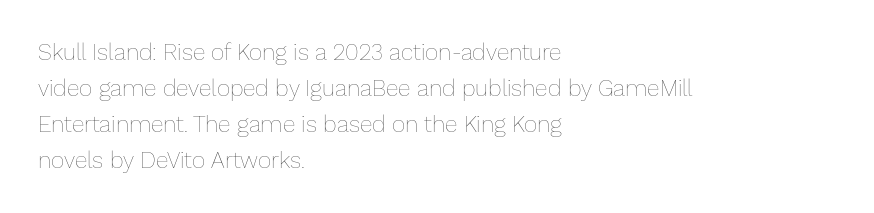
{"italic": "no", "bold": "no", "underline": "no", "align": "left", "line_spacing": "normal", "line_spacing_ratio": 1.57, "letter_spacing": "normal", "letter_spacing_em": 0.0, "glyph_px": 23}
